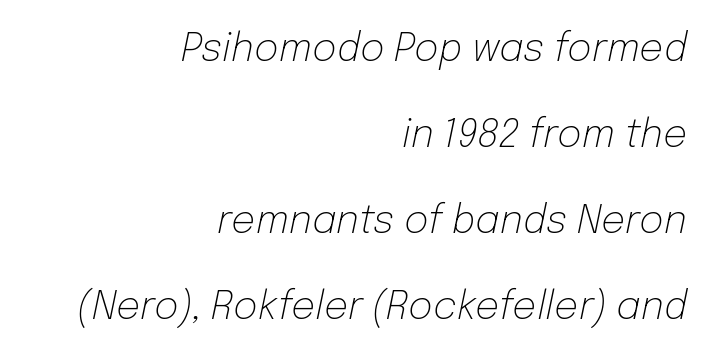
The image shows 38 px light type, italic (leaning right); set right-aligned, loose line spacing (2.26x), normal letter spacing, not underlined; low stroke contrast and a medium x-height.
